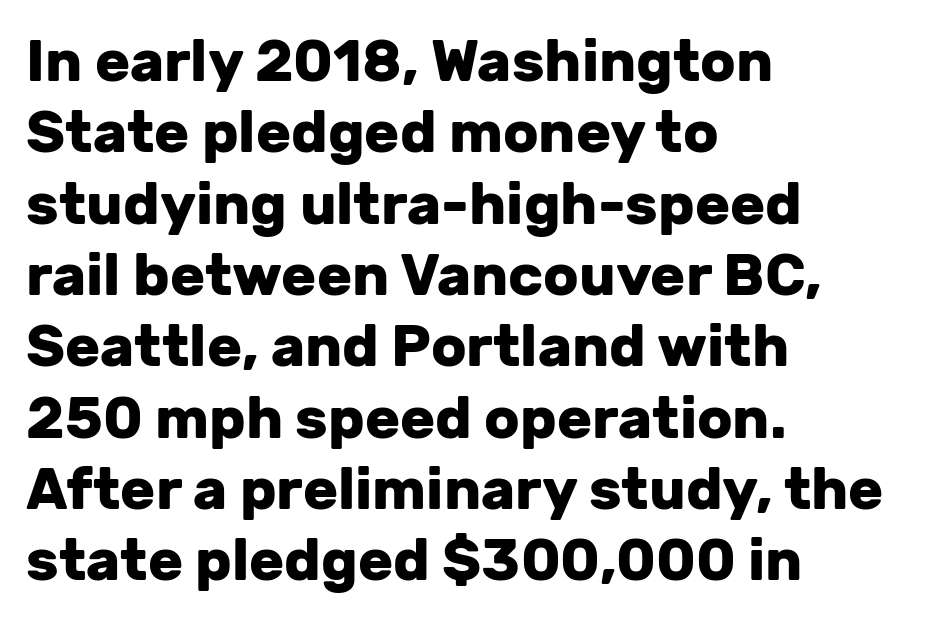
Q: Is the text bold? A: Yes.
Q: Is the text italic (slanted)? A: No, it is upright.
Q: Is the typeface a serif or a sans-serif typeface? A: Sans-serif.
Q: Is the text underlined? A: No.
Q: How is the paragraph aligned? A: Left-aligned.
Q: Is the spacing between letters normal or unusually wide? A: Normal.
Q: Width (condensed, normal, or wide)? A: Normal.
Q: Stroke contrast? A: Low.
Q: x-height? A: Medium.
Q: Monospaced? A: No.
